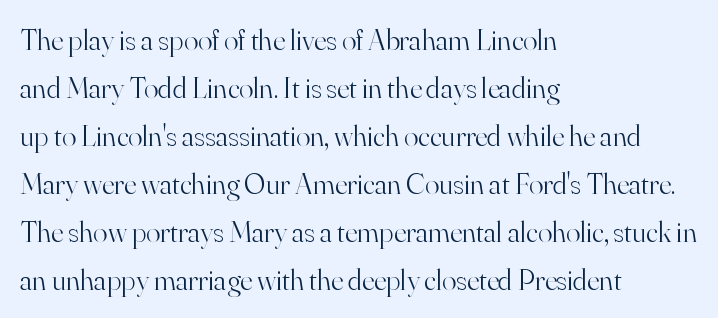
Q: Is the text bold? A: No.
Q: Is the text italic (slanted)? A: No, it is upright.
Q: Is the typeface a serif or a sans-serif typeface? A: Serif.
Q: Is the text underlined? A: No.
Q: How is the paragraph aligned? A: Left-aligned.
Q: Is the spacing between letters normal or unusually wide? A: Normal.
Q: Is the spacing between lines tight, normal or loose? A: Normal.
Q: Width (condensed, normal, or wide)? A: Normal.
Q: Stroke contrast? A: High.
Q: x-height? A: Small.
Q: Monospaced? A: No.
